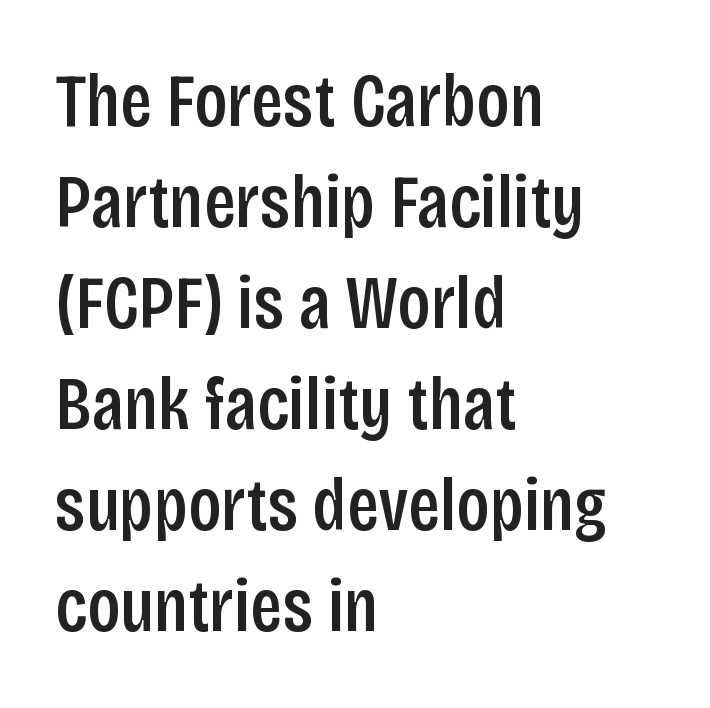
Normally led — the rows are evenly, conventionally spaced. Does the weight exceed regular? Yes, but only to semibold. The rendering shows plain stroke endings on the letterforms — a sans-serif design. Do the letters lean? They stand straight.
